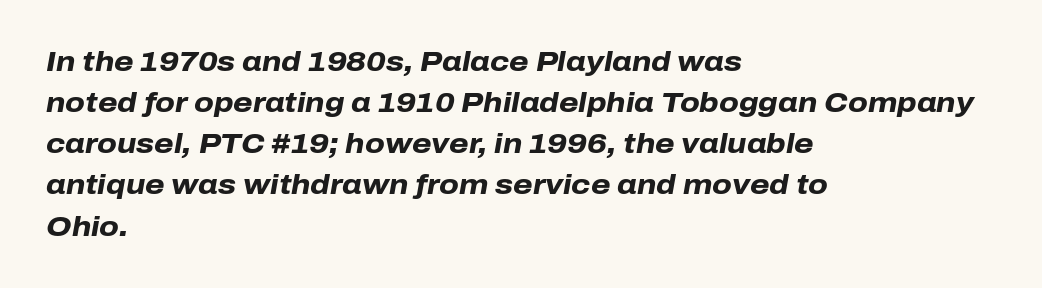
The setting favours the left margin, as ordinary paragraphs usually do. Standard letterfit; no display-style spreading of the glyphs. Tall strokes in this sample are angled rather than plumb. Typesetter's note: full bold, strokes at maximum text heaviness.
